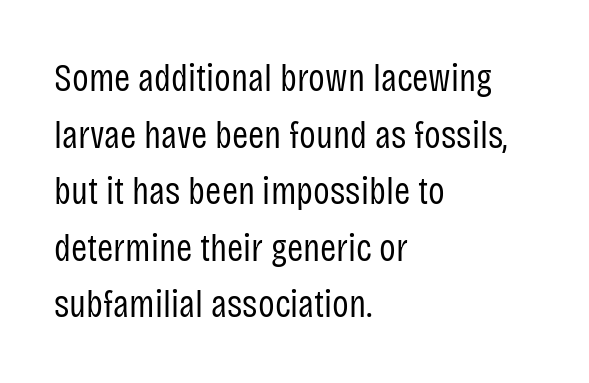
The image shows 39 px regular-weight, condensed sans-serif type, upright; set left-aligned, normal line spacing (1.45x), normal letter spacing, not underlined; low stroke contrast and a large x-height.
